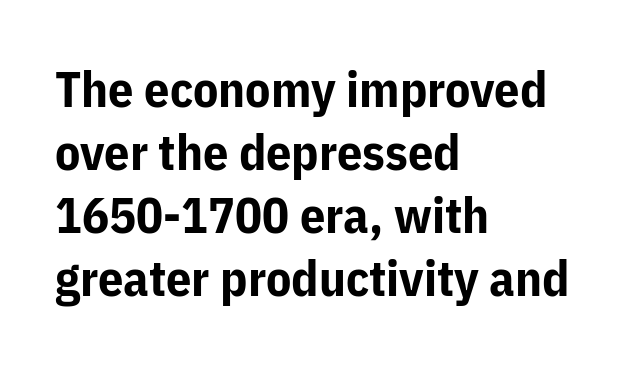
Q: Is the text bold? A: Yes.
Q: Is the text italic (slanted)? A: No, it is upright.
Q: Is the typeface a serif or a sans-serif typeface? A: Sans-serif.
Q: Is the text underlined? A: No.
Q: How is the paragraph aligned? A: Left-aligned.
Q: Is the spacing between letters normal or unusually wide? A: Normal.
Q: Is the spacing between lines tight, normal or loose? A: Normal.
Q: Width (condensed, normal, or wide)? A: Normal.
Q: Stroke contrast? A: Low.
Q: x-height? A: Medium.
Q: Monospaced? A: No.
